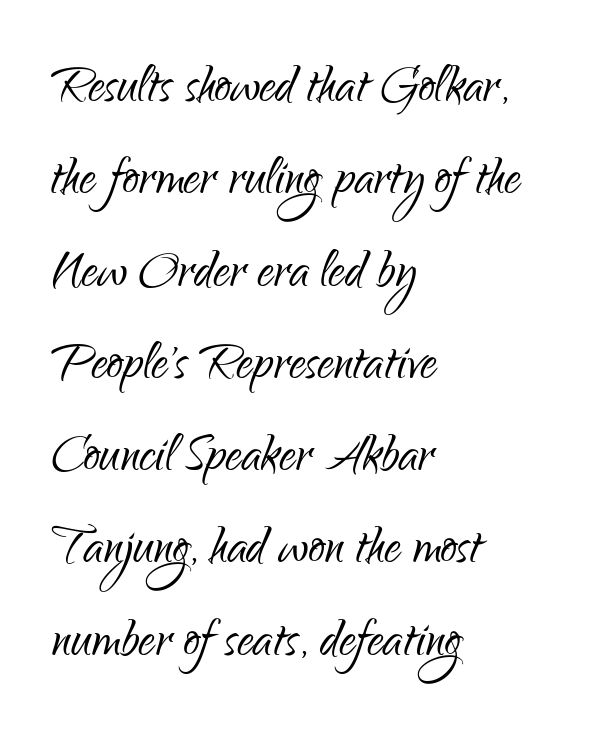
The image shows 65 px light, condensed sans-serif type; set left-aligned, normal line spacing (1.42x), normal letter spacing, not underlined; low stroke contrast and a small x-height.
